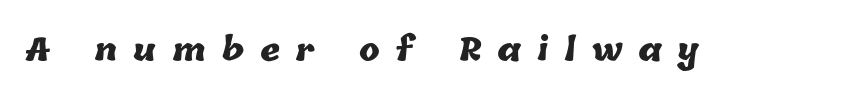
Q: Is the text bold? A: Yes.
Q: Is the text underlined? A: No.
Q: Is the spacing between letters normal or unusually wide? A: Unusually wide.
Q: Width (condensed, normal, or wide)? A: Normal.
Q: Stroke contrast? A: Low.
Q: x-height? A: Medium.
Q: Monospaced? A: No.
